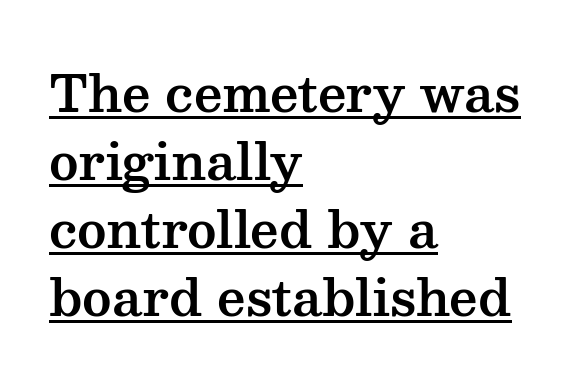
Q: Is the text italic (slanted)? A: No, it is upright.
Q: Is the typeface a serif or a sans-serif typeface? A: Serif.
Q: Is the text underlined? A: Yes.
Q: How is the paragraph aligned? A: Left-aligned.
Q: Is the spacing between letters normal or unusually wide? A: Normal.
Q: Is the spacing between lines tight, normal or loose? A: Normal.
Q: Width (condensed, normal, or wide)? A: Wide.
Q: Stroke contrast? A: Medium.
Q: x-height? A: Medium.
Q: Monospaced? A: No.
